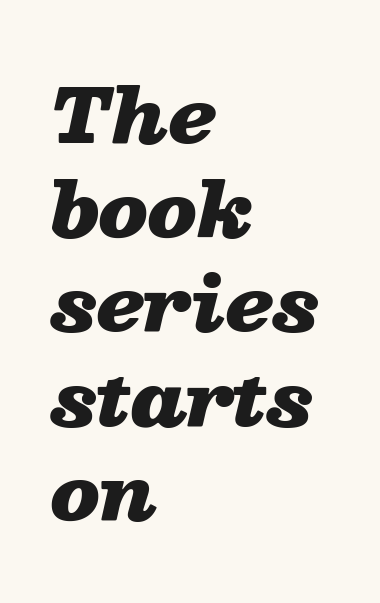
The image shows 73 px heavy, wide type, italic (leaning right); set left-aligned, normal line spacing (1.29x), normal letter spacing, not underlined; low stroke contrast and a medium x-height.
